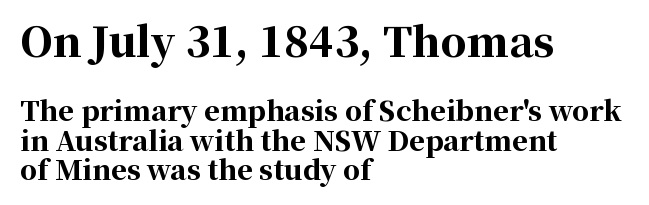
{"serif": "yes", "italic": "no", "bold": "yes", "weight": "bold", "width": "normal", "stroke_contrast": "high", "x_height": "medium", "monospaced": "no", "underline": "no", "align": "left", "line_spacing": "tight", "line_spacing_ratio": 1.09, "letter_spacing": "normal", "letter_spacing_em": 0.0, "larger_block": "first", "size_ratio": 1.52, "glyph_px": 41}
